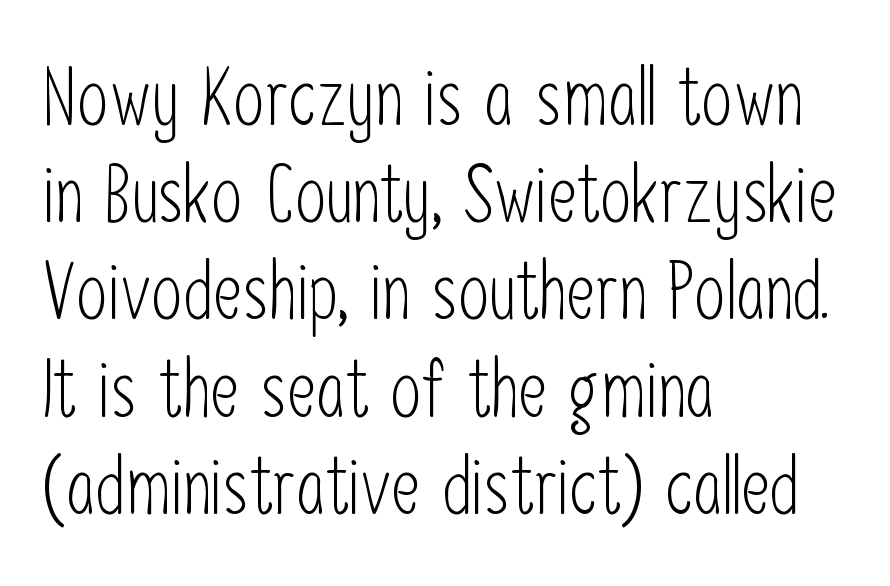
Bare-footed words on every line. Caption: face not bold, strokes unweighted. Where is the straight margin? On the left. The face used here is a sans, in the tradition of grotesques and geometrics.
